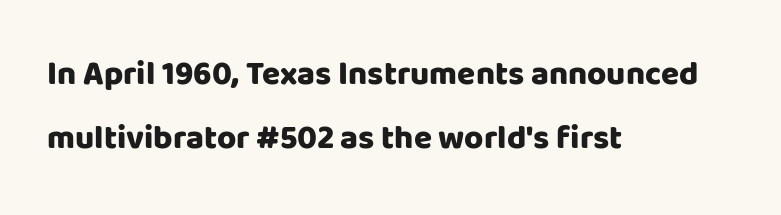
Examine the stroke ends and you'll find no serifs. Caption: multi-line text, flush left, ragged right. Its strokes are broad and dark, the hallmark of bold type. Here the designer chose a conventional face with non-uniform glyph widths.
